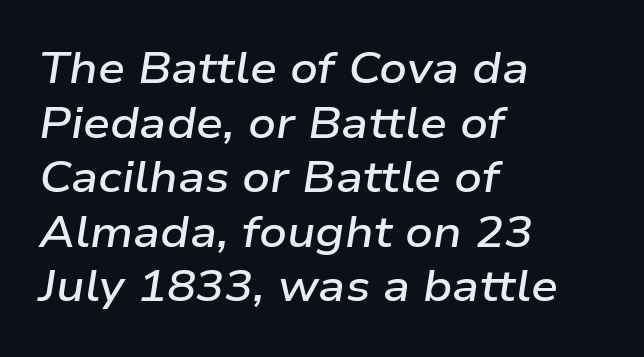
The image shows 43 px semibold, wide type, italic (leaning right); set left-aligned, normal line spacing (1.27x), normal letter spacing, not underlined; low stroke contrast and a medium x-height.
